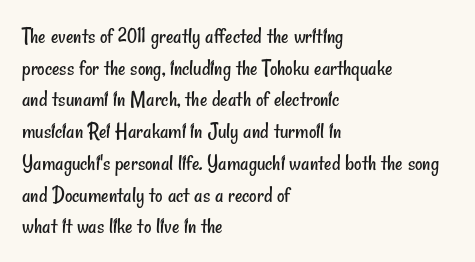
Q: Is the text bold? A: No.
Q: Is the text underlined? A: No.
Q: How is the paragraph aligned? A: Left-aligned.
Q: Is the spacing between letters normal or unusually wide? A: Normal.
Q: Is the spacing between lines tight, normal or loose? A: Normal.
